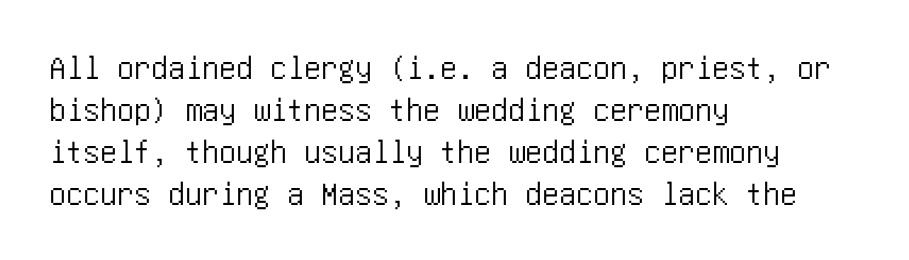
{"serif": "no", "italic": "no", "width": "condensed", "stroke_contrast": "low", "x_height": "large", "underline": "no", "align": "left", "line_spacing_ratio": 1.24, "letter_spacing": "normal", "letter_spacing_em": 0.0, "glyph_px": 34}
